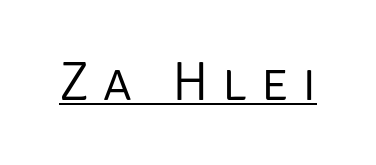
{"serif": "no", "italic": "no", "bold": "no", "weight": "light", "width": "normal", "stroke_contrast": "low", "x_height": "large", "monospaced": "no", "underline": "yes", "letter_spacing": "wide", "letter_spacing_em": 0.25, "glyph_px": 55}
